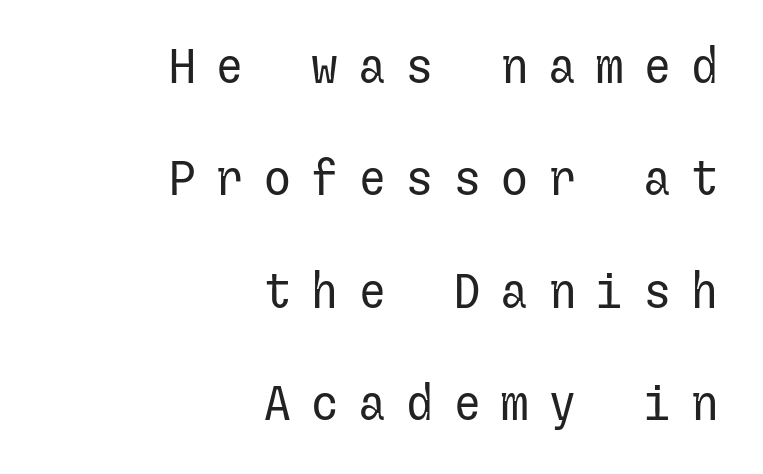
Q: Is the text bold? A: No.
Q: Is the text italic (slanted)? A: No, it is upright.
Q: Is the typeface a serif or a sans-serif typeface? A: Sans-serif.
Q: Is the text underlined? A: No.
Q: How is the paragraph aligned? A: Right-aligned.
Q: Is the spacing between letters normal or unusually wide? A: Unusually wide.
Q: Is the spacing between lines tight, normal or loose? A: Loose.
Q: Width (condensed, normal, or wide)? A: Normal.
Q: Stroke contrast? A: Low.
Q: x-height? A: Medium.
